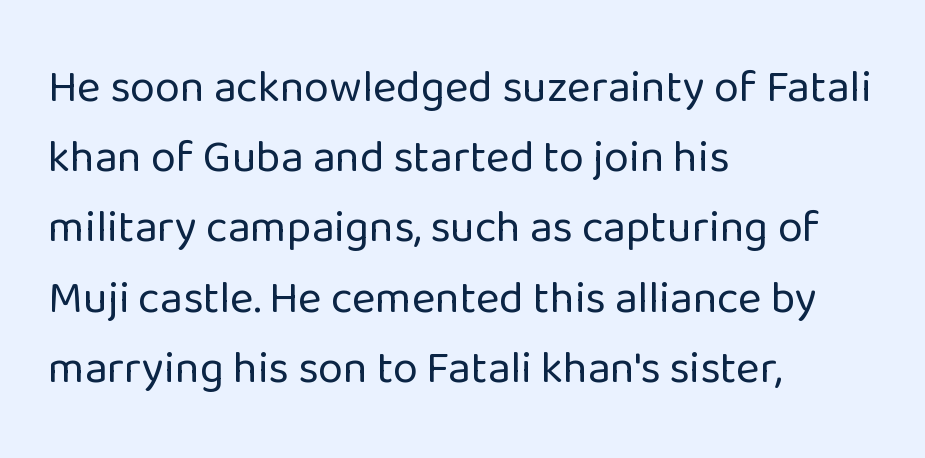
Q: Is the text bold? A: No.
Q: Is the text italic (slanted)? A: No, it is upright.
Q: Is the typeface a serif or a sans-serif typeface? A: Sans-serif.
Q: Is the text underlined? A: No.
Q: How is the paragraph aligned? A: Left-aligned.
Q: Is the spacing between letters normal or unusually wide? A: Normal.
Q: Is the spacing between lines tight, normal or loose? A: Normal.
Q: Width (condensed, normal, or wide)? A: Normal.
Q: Stroke contrast? A: Low.
Q: x-height? A: Medium.
Q: Monospaced? A: No.
